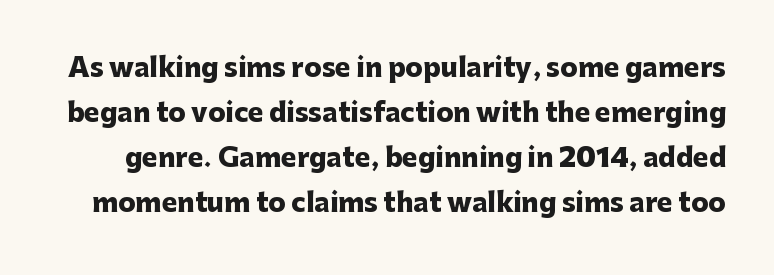
{"italic": "no", "bold": "yes", "underline": "no", "line_spacing_ratio": 1.73, "letter_spacing": "normal", "letter_spacing_em": 0.0, "glyph_px": 26}
